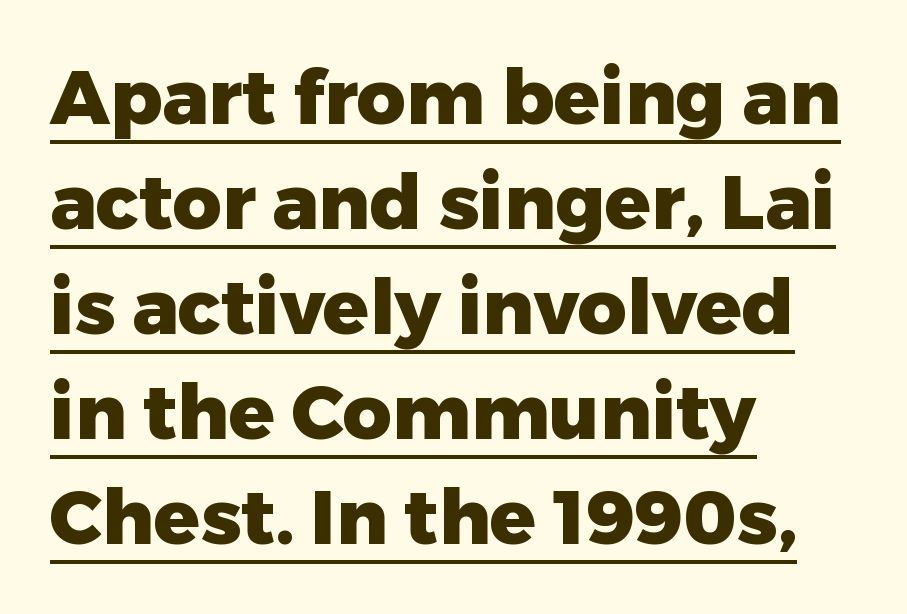
The image shows 76 px heavy sans-serif type, upright; set left-aligned, normal line spacing (1.38x), normal letter spacing, underlined; low stroke contrast and a medium x-height.
